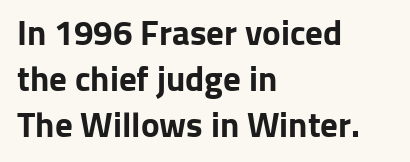
The image shows 35 px bold sans-serif type, upright; set left-aligned, normal line spacing (1.31x), normal letter spacing, not underlined; low stroke contrast and a medium x-height.
